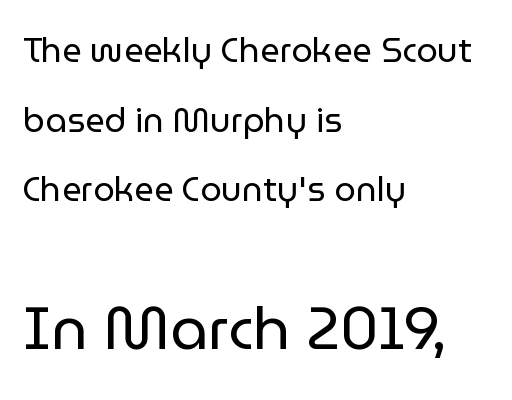
Q: Is the text bold? A: No.
Q: Is the text italic (slanted)? A: No, it is upright.
Q: Is the typeface a serif or a sans-serif typeface? A: Sans-serif.
Q: Is the text underlined? A: No.
Q: How is the paragraph aligned? A: Left-aligned.
Q: Is the spacing between letters normal or unusually wide? A: Normal.
Q: Is the spacing between lines tight, normal or loose? A: Loose.
Q: Which block of text is set in a larger size, the first (top) or the second (bottom)? A: The second (bottom) one.
Q: Width (condensed, normal, or wide)? A: Normal.
Q: Stroke contrast? A: Low.
Q: x-height? A: Medium.
Q: Monospaced? A: No.
